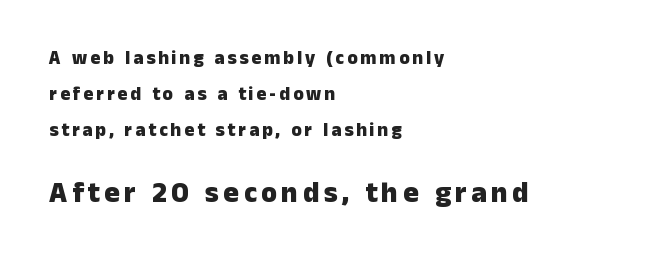
The image shows 29 px heavy sans-serif type, upright; set left-aligned, loose line spacing (1.9x), not underlined; the second (bottom) block is 1.53x larger; low stroke contrast and a medium x-height.
